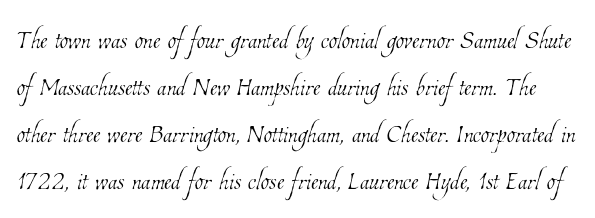
Q: Is the text bold? A: No.
Q: Is the text underlined? A: No.
Q: Is the spacing between letters normal or unusually wide? A: Normal.
Q: Is the spacing between lines tight, normal or loose? A: Normal.
Q: Width (condensed, normal, or wide)? A: Condensed.
Q: Stroke contrast? A: Low.
Q: x-height? A: Medium.
Q: Monospaced? A: No.
